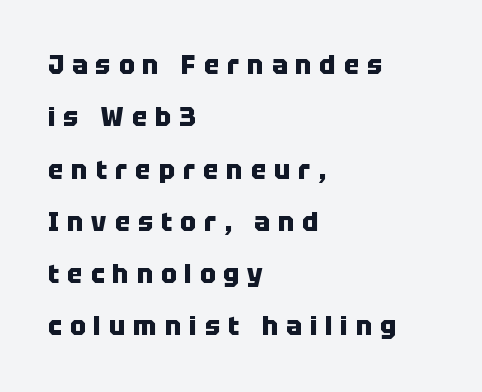
The horizontal fit of the characters is loose and conspicuously gappy. The designer dialed line spacing up above the default. The string is rendered with underlining switched off. Compared with a centered layout, this one pins lines to the left instead.
